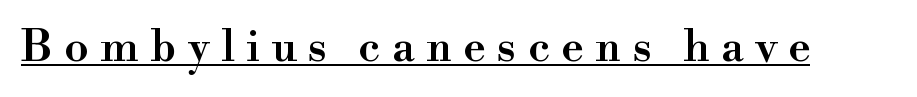
This is moderately heavy type, rendered in semibold. Note the varied advance widths — an 'i' is clearly narrower than an 'm'. The typesetter has applied underlining to the passage shown. The designer went with a serif here, giving each stem small feet.
